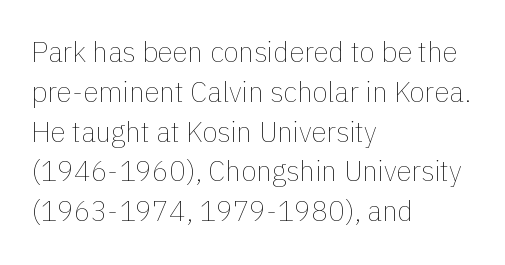
The image shows 28 px thin type, upright; set left-aligned, normal line spacing (1.42x), normal letter spacing, not underlined; low stroke contrast and a medium x-height.
